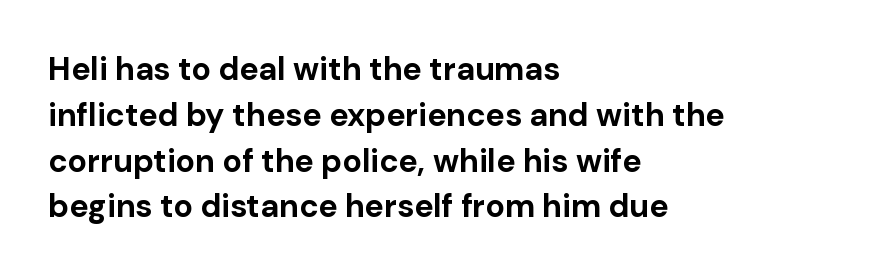
The image shows 32 px bold sans-serif type, upright; set left-aligned, normal line spacing (1.43x), normal letter spacing, not underlined; low stroke contrast and a medium x-height.
